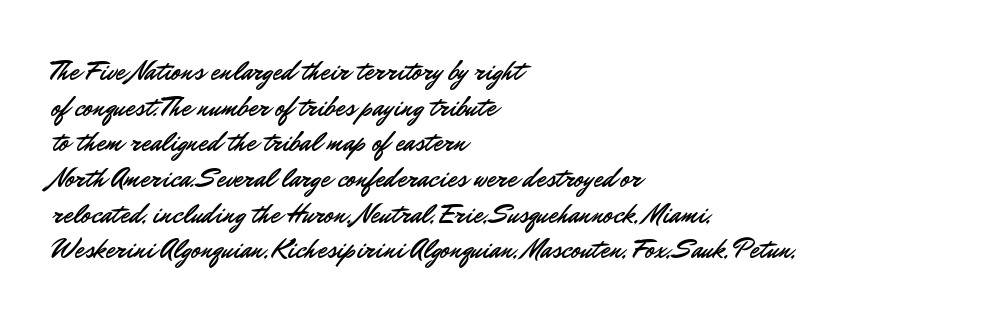
Q: Is the text italic (slanted)? A: Yes.
Q: Is the text underlined? A: No.
Q: How is the paragraph aligned? A: Left-aligned.
Q: Is the spacing between letters normal or unusually wide? A: Normal.
Q: Is the spacing between lines tight, normal or loose? A: Normal.
